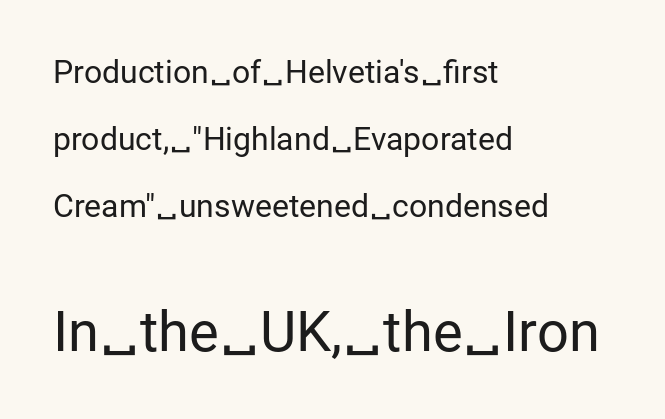
{"serif": "no", "italic": "no", "bold": "no", "weight": "regular", "width": "normal", "stroke_contrast": "low", "x_height": "medium", "monospaced": "no", "underline": "no", "align": "left", "line_spacing": "loose", "line_spacing_ratio": 2.1, "letter_spacing": "normal", "letter_spacing_em": 0.0, "larger_block": "second", "size_ratio": 1.75, "glyph_px": 56}
